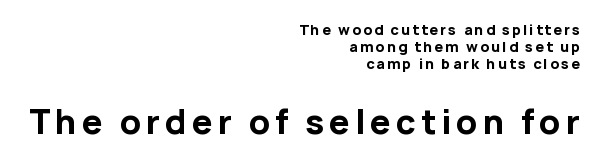
Q: Is the text bold? A: Yes.
Q: Is the text italic (slanted)? A: No, it is upright.
Q: Is the typeface a serif or a sans-serif typeface? A: Sans-serif.
Q: Is the text underlined? A: No.
Q: How is the paragraph aligned? A: Right-aligned.
Q: Which block of text is set in a larger size, the first (top) or the second (bottom)? A: The second (bottom) one.
Q: Width (condensed, normal, or wide)? A: Normal.
Q: Stroke contrast? A: Low.
Q: x-height? A: Medium.
Q: Monospaced? A: No.
